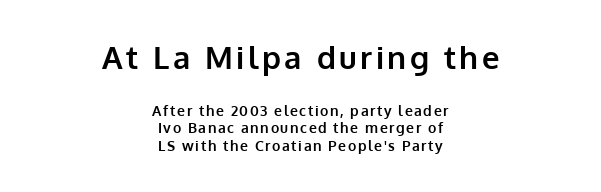
The rendering shrinks the type as you move from the upper chunk to the lower. Posture: straight, roman, zero tilt. Typeset on center — no edge is straight. A sans-serif font was chosen for this passage. Typographic density is high because the face is bold. The face used here is proportionally spaced, like ordinary book or web type.
